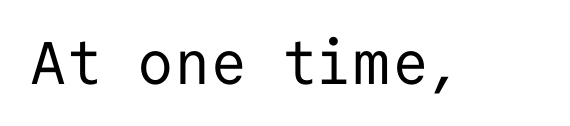
Fixed-width glyphs throughout — classic coding-font behaviour. How are the letters spaced? Ordinarily, with no added tracking. The axis of the letterforms is exactly vertical. A quiet, ordinary-to-light weight characterises the typeface.
